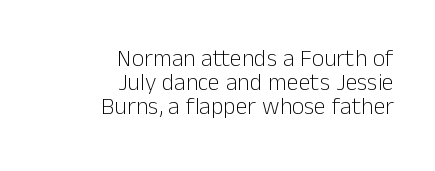
Think standard paragraph weight, or any step lighter than that. Tracking value appears to be zero — textbook default spacing. Notice how the stems are strictly vertical — no italics here. The lines in this sample share a right terminus and differ only in where they begin. Underlining? Definitely not there. Does the leading feel generous? Not at all — it's pinched.
